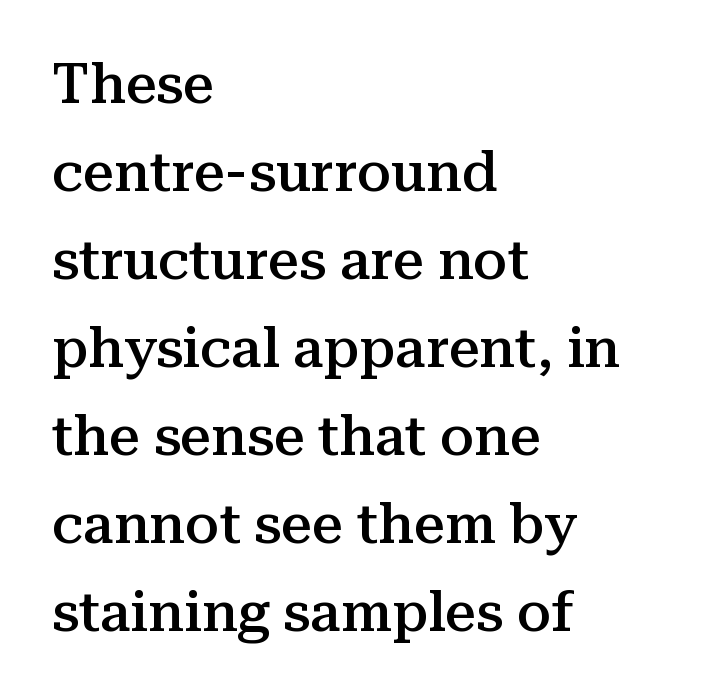
{"serif": "yes", "italic": "no", "bold": "semi", "weight": "semibold", "width": "normal", "stroke_contrast": "medium", "x_height": "medium", "monospaced": "no", "underline": "no", "align": "left", "line_spacing": "normal", "line_spacing_ratio": 1.6, "letter_spacing": "normal", "letter_spacing_em": 0.0, "glyph_px": 55}
